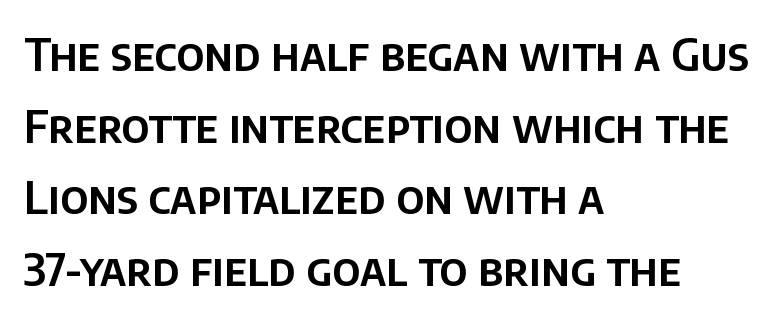
Nope, not italic — everything's standing straight. Think of a printed novel: that variable character pitch is what you see here. Caption: multi-line text, flush left, ragged right. Inter-character spacing is left at the font's built-in metrics.
